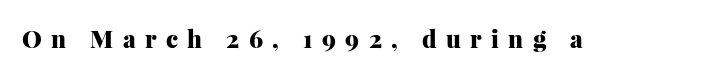
Q: Is the text bold? A: Yes.
Q: Is the text italic (slanted)? A: No, it is upright.
Q: Is the text underlined? A: No.
Q: Is the spacing between letters normal or unusually wide? A: Unusually wide.
